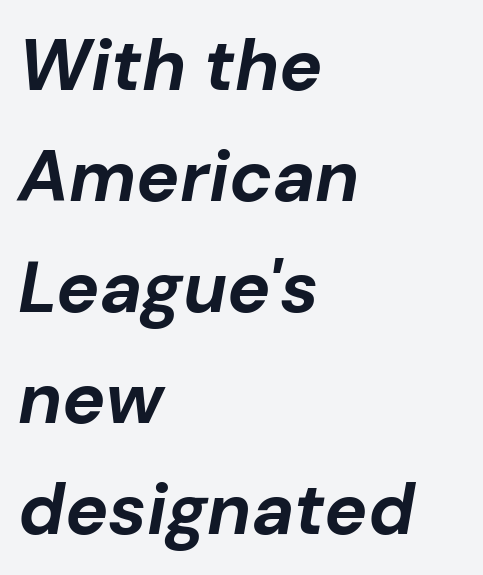
You could call the tracking neutral — neither tight nor loose. Style check: oblique. This rendering uses left alignment, leaving the right contour irregular. Think of a printed novel: that variable character pitch is what you see here.
